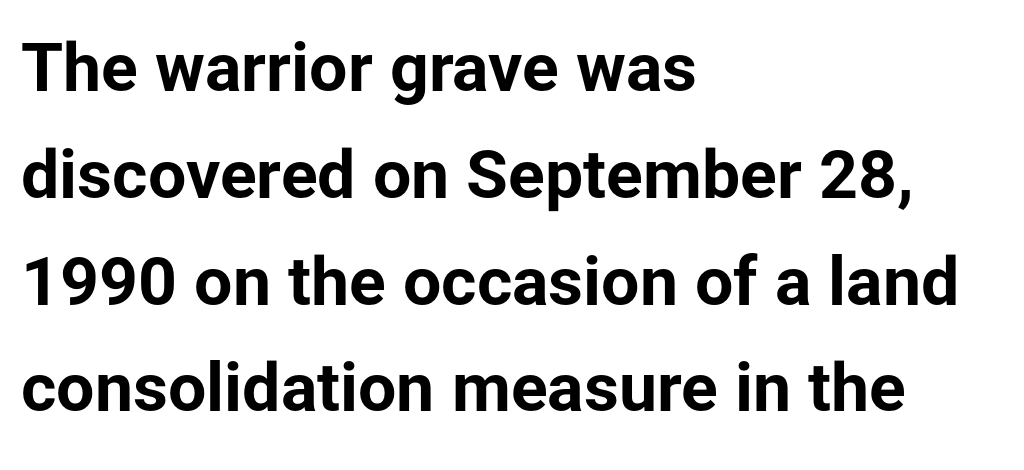
Q: Is the text bold? A: Yes.
Q: Is the text italic (slanted)? A: No, it is upright.
Q: Is the typeface a serif or a sans-serif typeface? A: Sans-serif.
Q: Is the text underlined? A: No.
Q: How is the paragraph aligned? A: Left-aligned.
Q: Is the spacing between letters normal or unusually wide? A: Normal.
Q: Is the spacing between lines tight, normal or loose? A: Normal.
Q: Width (condensed, normal, or wide)? A: Normal.
Q: Stroke contrast? A: Low.
Q: x-height? A: Medium.
Q: Monospaced? A: No.
